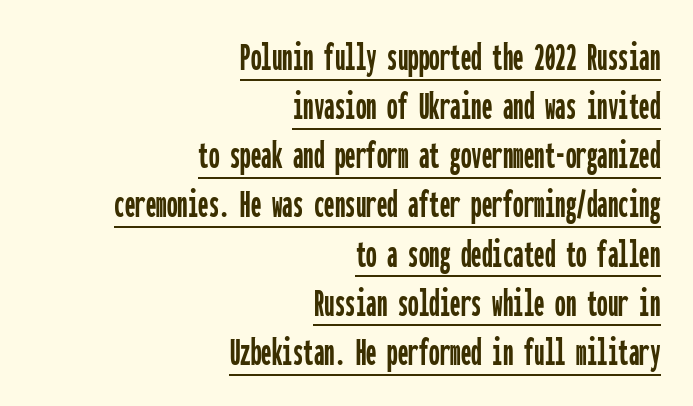
The image shows 42 px condensed sans-serif type, upright, monospaced; set right-aligned, line spacing 1.17x, normal letter spacing, underlined; low stroke contrast and a medium x-height.
